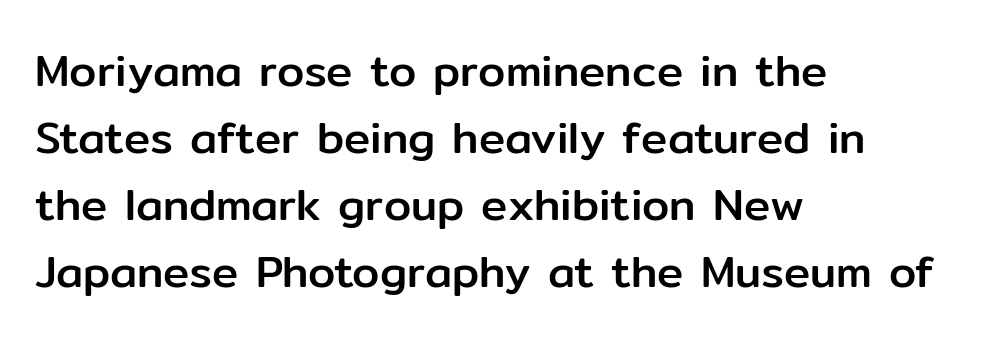
Q: Is the text italic (slanted)? A: No, it is upright.
Q: Is the typeface a serif or a sans-serif typeface? A: Sans-serif.
Q: Is the text underlined? A: No.
Q: How is the paragraph aligned? A: Left-aligned.
Q: Is the spacing between letters normal or unusually wide? A: Normal.
Q: Is the spacing between lines tight, normal or loose? A: Normal.
Q: Width (condensed, normal, or wide)? A: Normal.
Q: Stroke contrast? A: Low.
Q: x-height? A: Medium.
Q: Monospaced? A: No.
